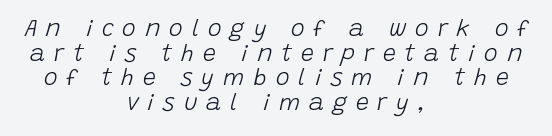
Q: Is the text bold? A: No.
Q: Is the text italic (slanted)? A: Yes, it leans right by about 15 degrees.
Q: Is the text underlined? A: No.
Q: How is the paragraph aligned? A: Centered.
Q: Is the spacing between letters normal or unusually wide? A: Unusually wide.
Q: Is the spacing between lines tight, normal or loose? A: Tight.
